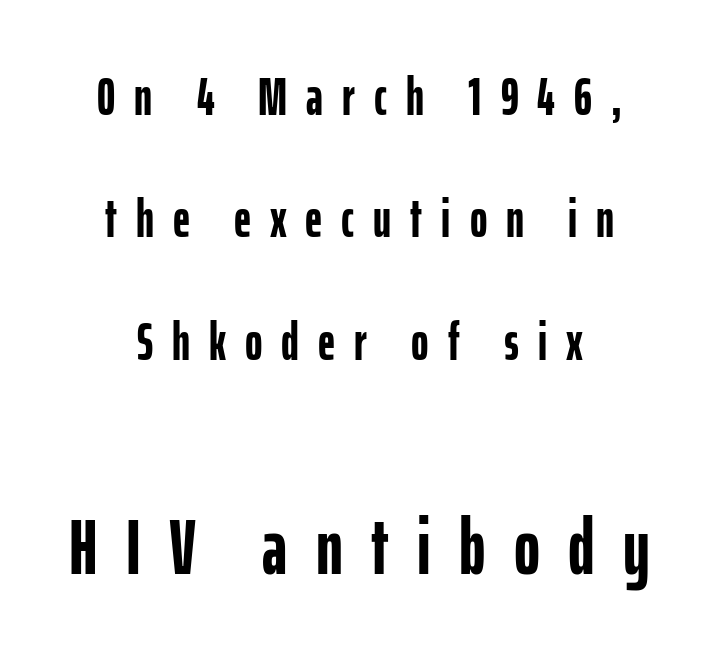
{"serif": "no", "italic": "no", "bold": "yes", "weight": "semibold", "width": "condensed", "stroke_contrast": "low", "x_height": "medium", "monospaced": "no", "underline": "no", "align": "center", "line_spacing": "loose", "line_spacing_ratio": 2.31, "letter_spacing": "wide", "letter_spacing_em": 0.36, "larger_block": "second", "size_ratio": 1.49, "glyph_px": 79}
